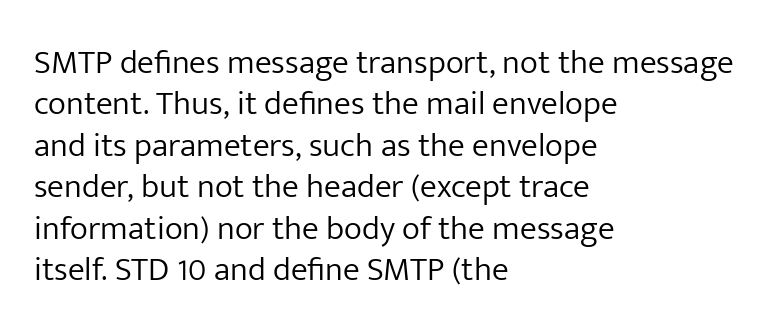
Notice how the passage keeps a crisp vertical edge on the left only. Inter-character spacing is left at the font's built-in metrics. Think of a printed novel: that variable character pitch is what you see here. Letters have the restrained weight of plain body copy at most. The rendering shows plain stroke endings on the letterforms — a sans-serif design. A typesetter would mark this as roman, not italic.
